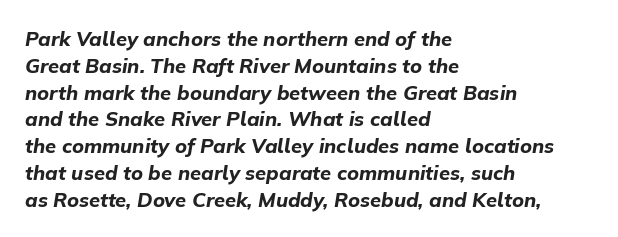
A bare baseline throughout the passage. Slanted lettering throughout. These words are printed bold, with thick strokes throughout. You could call the tracking neutral — neither tight nor loose.
